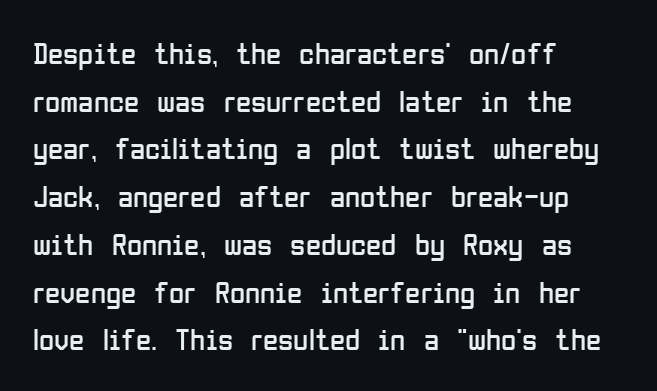
{"serif": "no", "italic": "no", "bold": "no", "weight": "regular", "width": "condensed", "stroke_contrast": "low", "x_height": "medium", "monospaced": "no", "underline": "no", "align": "left", "line_spacing": "normal", "line_spacing_ratio": 1.54, "letter_spacing": "normal", "letter_spacing_em": 0.0, "glyph_px": 31}
